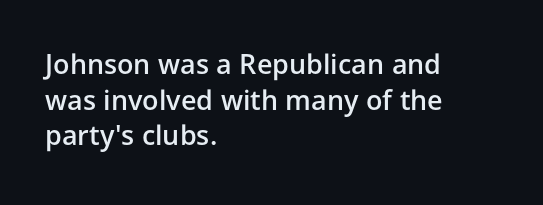
Compared with an ordinary text face, these strokes are moderately heavier — a semibold. The type sits square on the baseline with zero lean. The letters sit at their default tracking, neither squeezed nor spread. A normal amount of white space separates one row of letters from the next.
